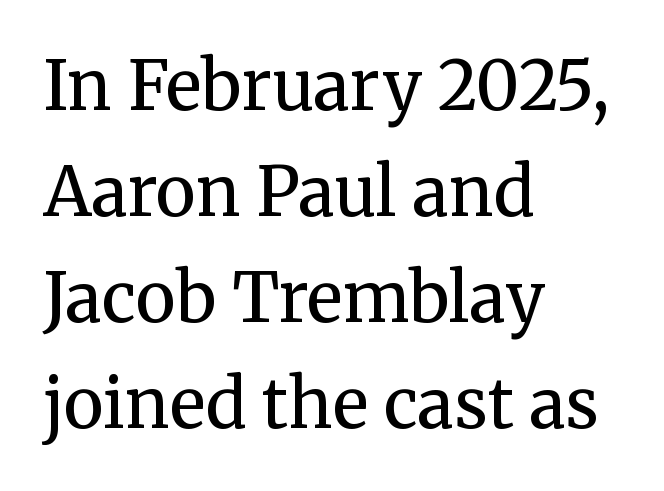
The image shows 68 px regular-weight serif type, upright; set left-aligned, normal line spacing (1.56x), normal letter spacing, not underlined; medium stroke contrast and a medium x-height.
